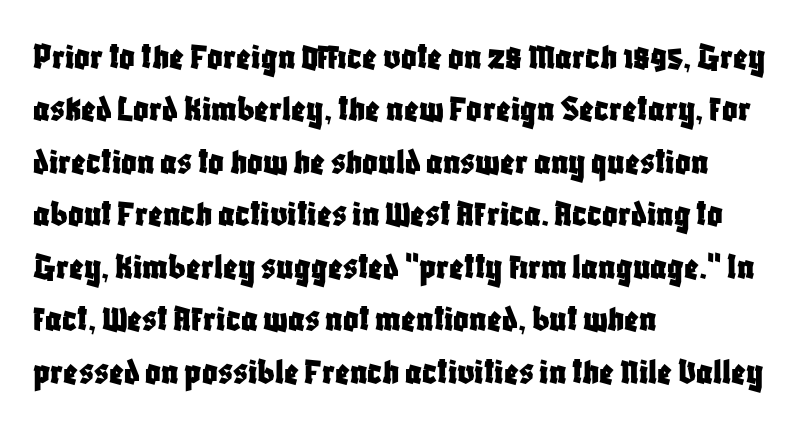
The image shows 38 px condensed sans-serif type, upright; set left-aligned, normal line spacing (1.38x), normal letter spacing, not underlined; low stroke contrast and a large x-height.
